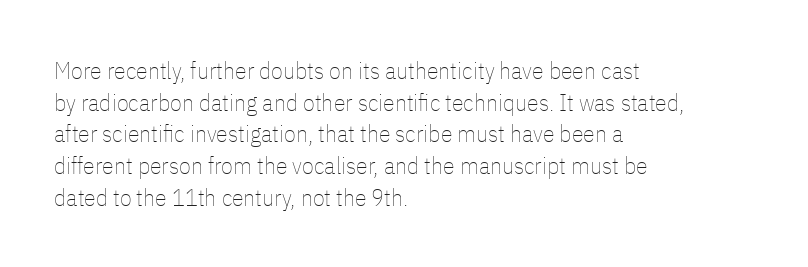
{"italic": "no", "bold": "no", "underline": "no", "align": "left", "line_spacing": "normal", "line_spacing_ratio": 1.32, "letter_spacing": "normal", "letter_spacing_em": 0.0, "glyph_px": 24}
